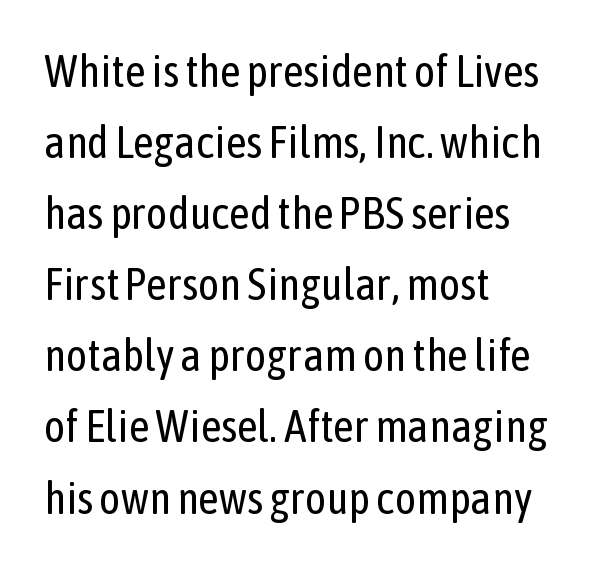
{"serif": "no", "italic": "no", "bold": "no", "weight": "regular", "width": "condensed", "stroke_contrast": "low", "x_height": "medium", "monospaced": "no", "underline": "no", "align": "left", "line_spacing": "normal", "line_spacing_ratio": 1.58, "letter_spacing": "normal", "letter_spacing_em": 0.0, "glyph_px": 45}
